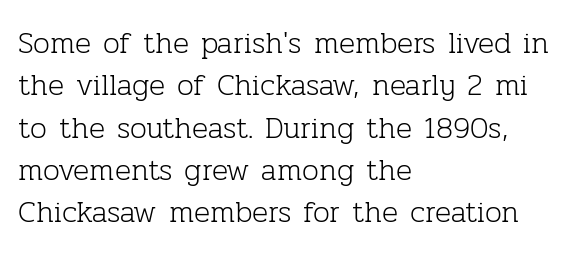
Q: Is the text bold? A: No.
Q: Is the text italic (slanted)? A: No, it is upright.
Q: Is the typeface a serif or a sans-serif typeface? A: Serif.
Q: Is the text underlined? A: No.
Q: How is the paragraph aligned? A: Left-aligned.
Q: Is the spacing between letters normal or unusually wide? A: Normal.
Q: Is the spacing between lines tight, normal or loose? A: Normal.
Q: Width (condensed, normal, or wide)? A: Normal.
Q: Stroke contrast? A: Low.
Q: x-height? A: Medium.
Q: Monospaced? A: No.
